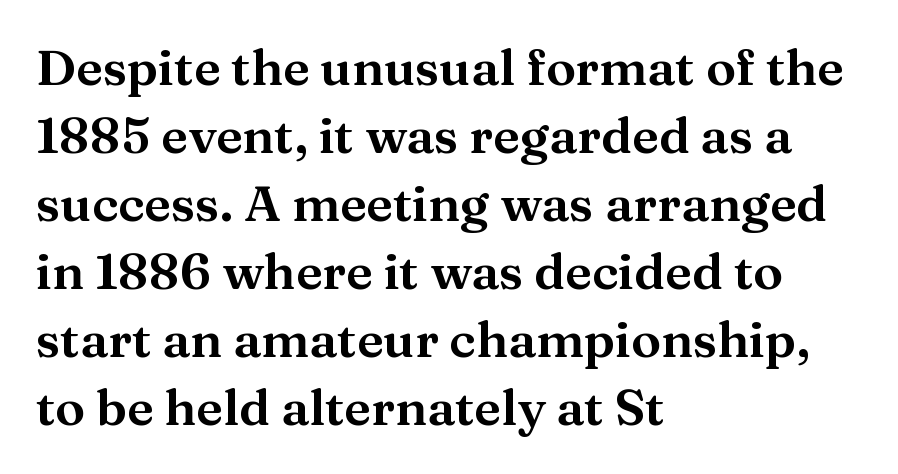
The image shows 50 px serif type, upright; set left-aligned, normal line spacing (1.36x), normal letter spacing, not underlined; medium stroke contrast and a medium x-height.
